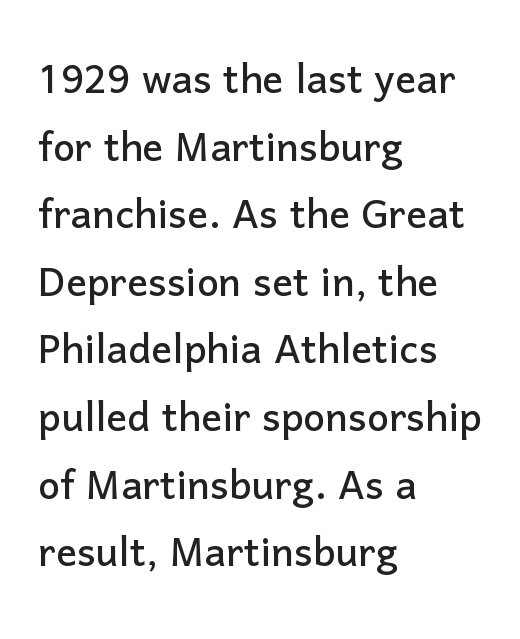
The passage shown is typed in a proportional face where columns would drift. Vertically, the passage feels balanced, rows spaced as you'd expect. The text block is weighted toward the left margin, trailing off unevenly rightward. These lines are composed in type without serifs. Standard letterfit; no display-style spreading of the glyphs. Quick note: not italic, upright.
